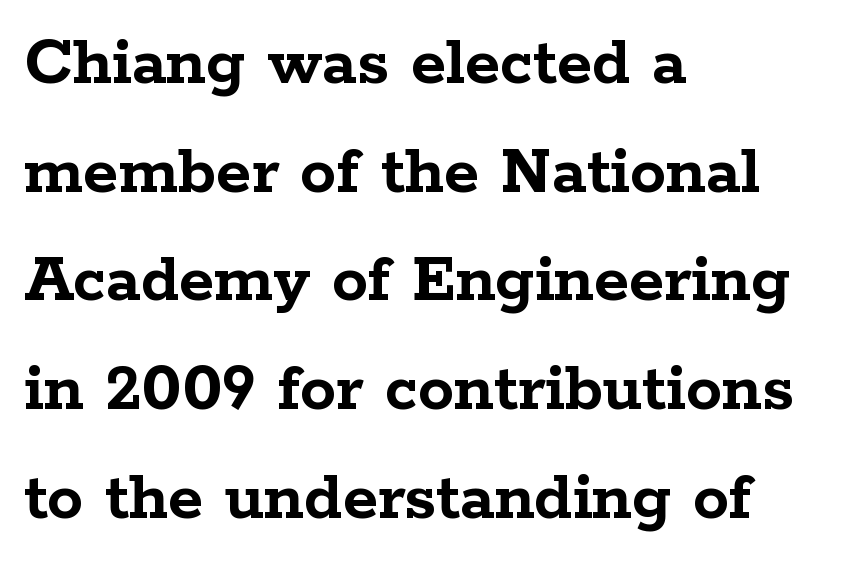
The image shows 72 px semibold, wide serif type, upright; set left-aligned, normal line spacing (1.51x), normal letter spacing, not underlined; low stroke contrast and a medium x-height.
